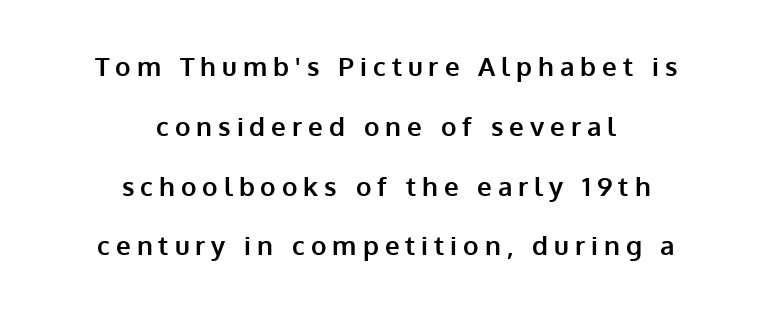
The image shows 26 px bold type, upright; set centered, loose line spacing (2.3x), unusually wide letter spacing (+0.23 em), not underlined.
